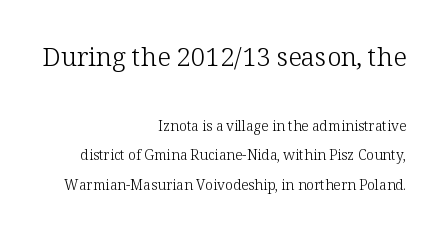
Q: Is the text bold? A: No.
Q: Is the text italic (slanted)? A: No, it is upright.
Q: Is the text underlined? A: No.
Q: How is the paragraph aligned? A: Right-aligned.
Q: Is the spacing between letters normal or unusually wide? A: Normal.
Q: Is the spacing between lines tight, normal or loose? A: Loose.
Q: Which block of text is set in a larger size, the first (top) or the second (bottom)? A: The first (top) one.
